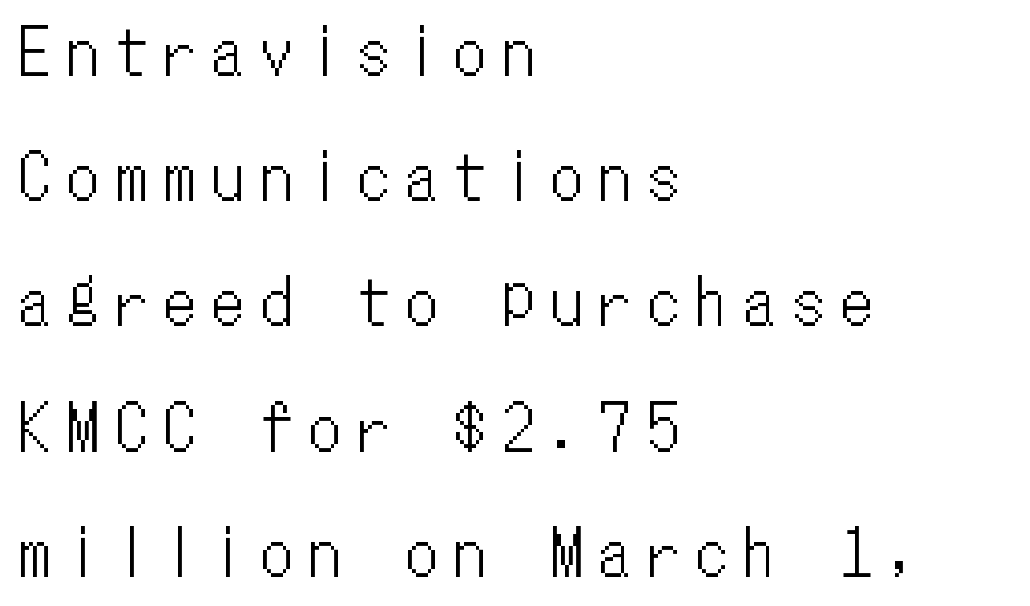
Q: Is the text italic (slanted)? A: No, it is upright.
Q: Is the text underlined? A: No.
Q: How is the paragraph aligned? A: Left-aligned.
Q: Is the spacing between letters normal or unusually wide? A: Unusually wide.
Q: Is the spacing between lines tight, normal or loose? A: Loose.
Q: Width (condensed, normal, or wide)? A: Condensed.
Q: Stroke contrast? A: Low.
Q: x-height? A: Medium.
Q: Monospaced? A: Yes.
